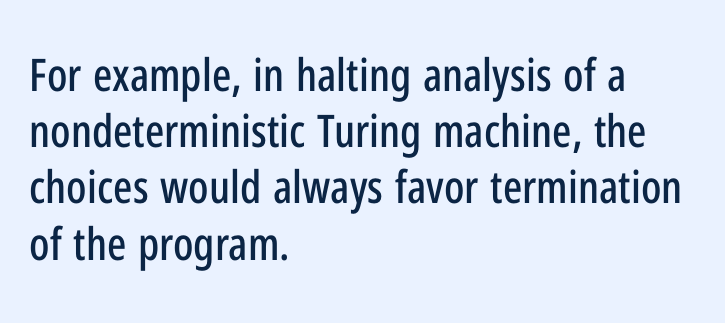
{"serif": "no", "italic": "no", "width": "condensed", "stroke_contrast": "low", "x_height": "medium", "monospaced": "no", "underline": "no", "align": "left", "line_spacing": "normal", "line_spacing_ratio": 1.25, "letter_spacing": "normal", "letter_spacing_em": 0.0, "glyph_px": 45}
